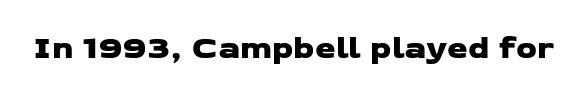
Q: Is the typeface a serif or a sans-serif typeface? A: Sans-serif.
Q: Is the text underlined? A: No.
Q: Is the spacing between letters normal or unusually wide? A: Normal.
Q: Width (condensed, normal, or wide)? A: Wide.
Q: Stroke contrast? A: Low.
Q: x-height? A: Medium.
Q: Monospaced? A: No.
